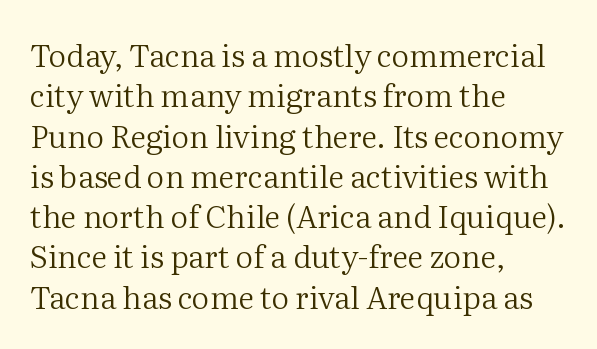
The tracking reads as untouched default to a designer's eye. Is the type heavy? It reads as light-to-regular instead. No word sits above an underline. The letters advance in unequal steps, a hallmark of proportional type. To sum up the face: it has serifs.
